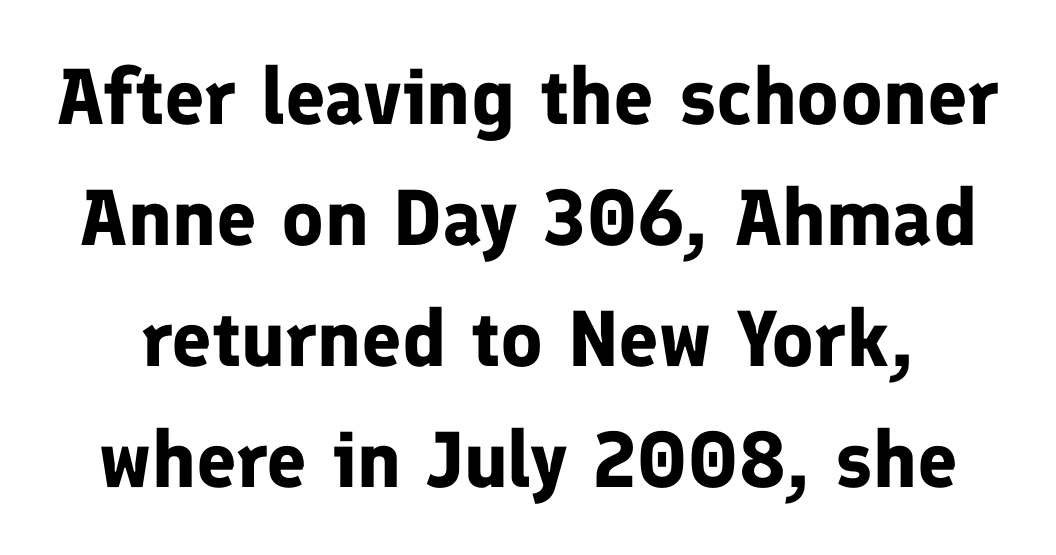
The image shows 79 px bold sans-serif type, upright; set normal line spacing (1.53x), normal letter spacing, not underlined; low stroke contrast and a medium x-height.
